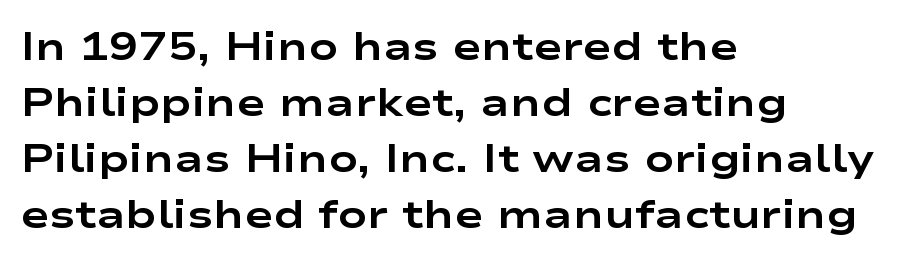
{"serif": "no", "italic": "no", "bold": "yes", "weight": "bold", "width": "wide", "stroke_contrast": "low", "x_height": "medium", "monospaced": "no", "underline": "no", "align": "left", "line_spacing": "normal", "line_spacing_ratio": 1.44, "letter_spacing": "normal", "letter_spacing_em": 0.0, "glyph_px": 39}
